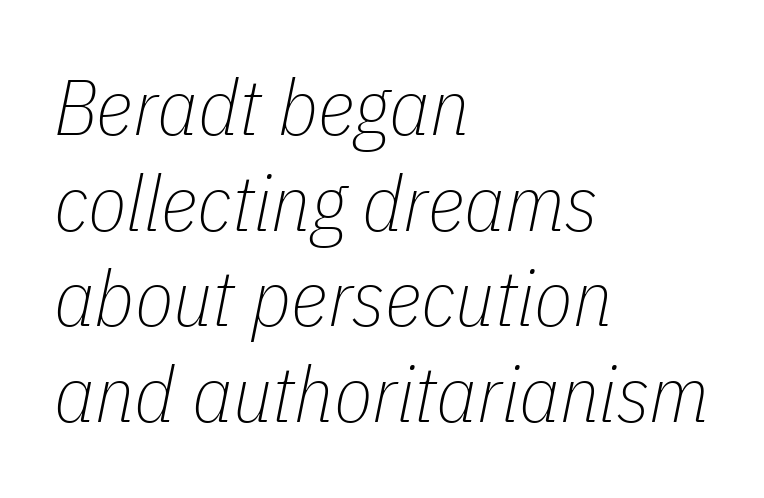
The words here are not underlined. In CSS terms this would be text-align: left. Think of a printed novel: that variable character pitch is what you see here. Rendered with sloped, italic letterforms. Standard letterfit; no display-style spreading of the glyphs.
